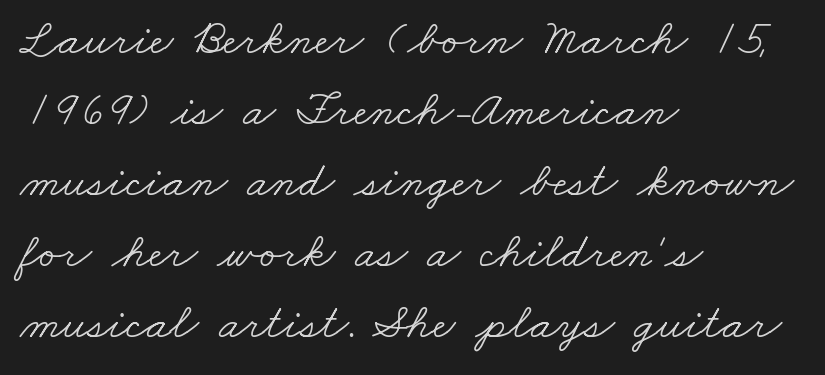
The image shows 49 px light, wide serif type; set left-aligned, normal line spacing (1.45x), normal letter spacing, not underlined; low stroke contrast and a small x-height.
